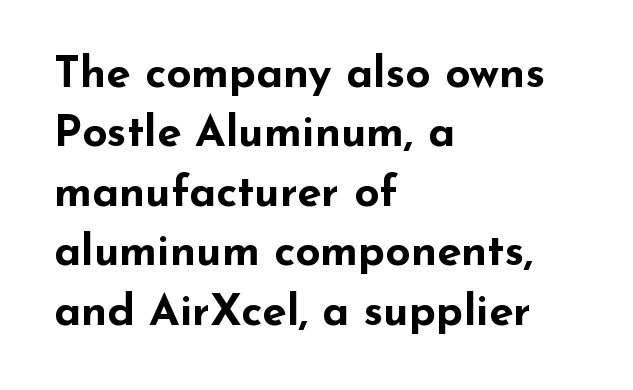
The image shows 44 px bold, wide sans-serif type, upright; set left-aligned, normal line spacing (1.35x), normal letter spacing, not underlined; low stroke contrast and a small x-height.
